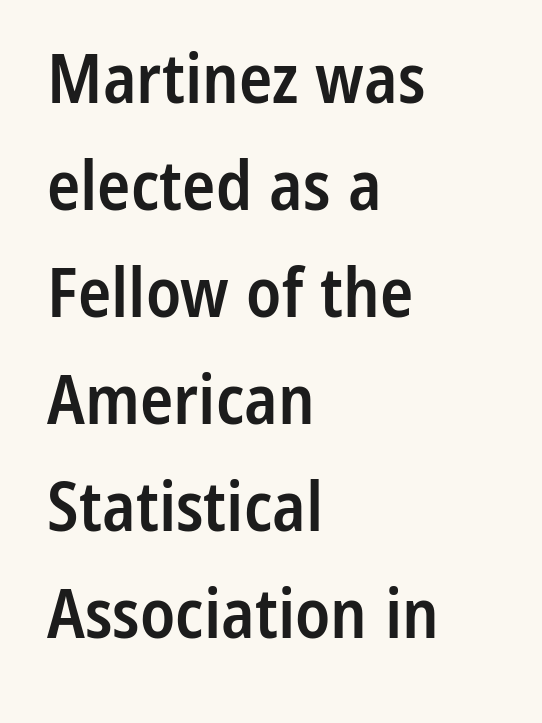
{"serif": "no", "italic": "no", "bold": "semi", "weight": "semibold", "width": "condensed", "stroke_contrast": "low", "x_height": "medium", "monospaced": "no", "underline": "no", "align": "left", "line_spacing": "normal", "line_spacing_ratio": 1.55, "letter_spacing": "normal", "letter_spacing_em": 0.0, "glyph_px": 69}
